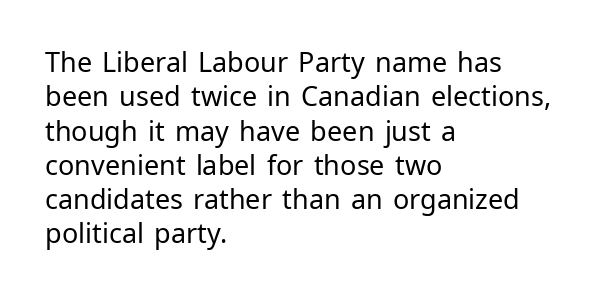
Q: Is the text bold? A: No.
Q: Is the text italic (slanted)? A: No, it is upright.
Q: Is the text underlined? A: No.
Q: How is the paragraph aligned? A: Left-aligned.
Q: Is the spacing between letters normal or unusually wide? A: Normal.
Q: Is the spacing between lines tight, normal or loose? A: Normal.
